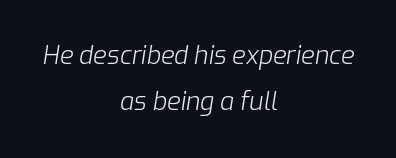
{"italic": "yes", "lean": "right", "slant_degrees": 9, "bold": "no", "underline": "no", "align": "center", "line_spacing_ratio": 1.86, "letter_spacing": "normal", "letter_spacing_em": 0.0, "glyph_px": 25}
